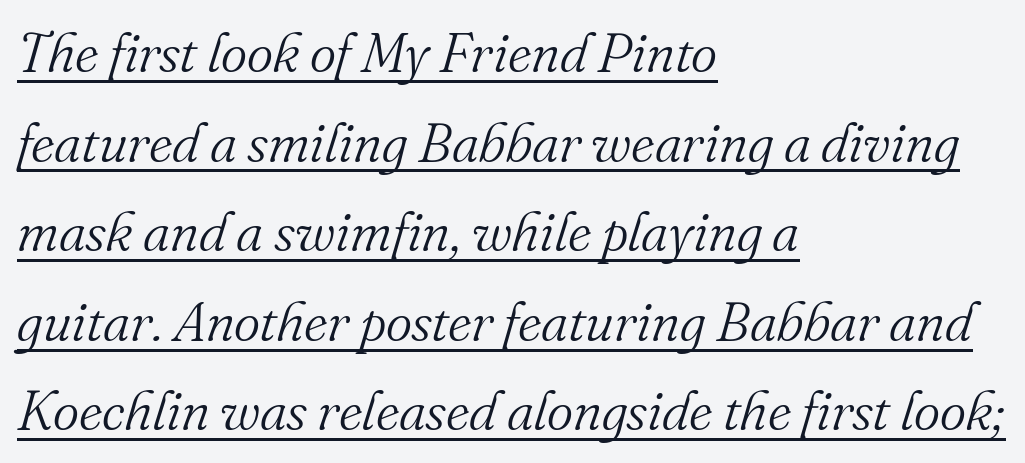
This sample has the flowing, uneven cadence of proportional lettering. The whole block is typeset with a tilt. Counters stay open thanks to moderate or lighter strokes. Horizontal bands of white between lines are of average thickness. The rag falls on the right side of this text block. The specimen includes a rule beneath the text block's lines.
